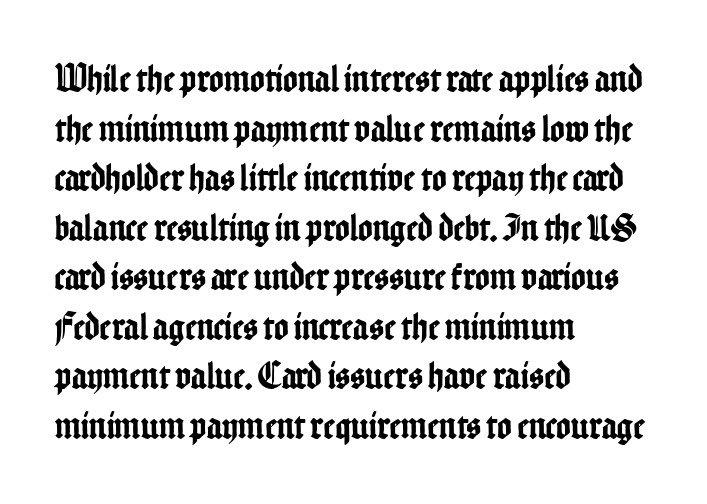
The lines in this sample share a left origin and differ only in where they stop. Is there any slant? The stems are plumb. Do the characters align in a grid? No, the font is proportional. Summary of vertical rhythm: regular, with standard interline spacing.
